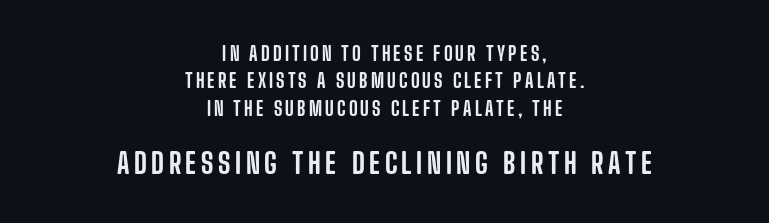
Q: Is the text italic (slanted)? A: No, it is upright.
Q: Is the typeface a serif or a sans-serif typeface? A: Sans-serif.
Q: Is the text underlined? A: No.
Q: How is the paragraph aligned? A: Centered.
Q: Is the spacing between lines tight, normal or loose? A: Normal.
Q: Which block of text is set in a larger size, the first (top) or the second (bottom)? A: The second (bottom) one.
Q: Width (condensed, normal, or wide)? A: Condensed.
Q: Stroke contrast? A: Low.
Q: x-height? A: Large.
Q: Monospaced? A: No.
